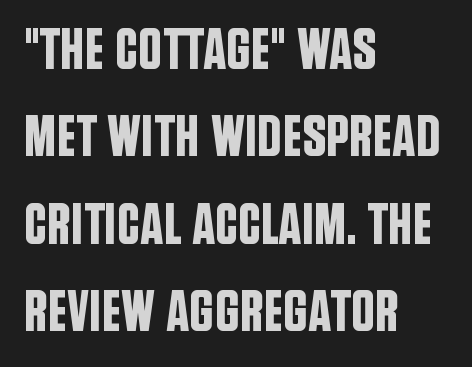
Is the block centered? No — it sits flush against the left margin. The letters stand upright; this is a roman face. There is no visible air inserted between adjacent glyphs. The specimen omits any rule beneath the text block's lines. Note: no serifs on the glyphs. A typesetter would call this proportional, since set widths differ per character.
